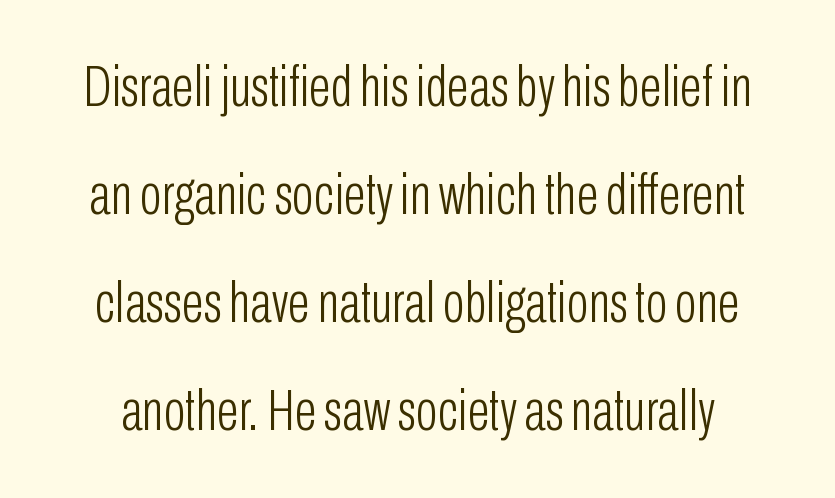
{"serif": "no", "italic": "no", "bold": "no", "weight": "light", "width": "condensed", "stroke_contrast": "low", "x_height": "medium", "monospaced": "no", "underline": "no", "line_spacing_ratio": 1.86, "letter_spacing": "normal", "letter_spacing_em": 0.0, "glyph_px": 58}
